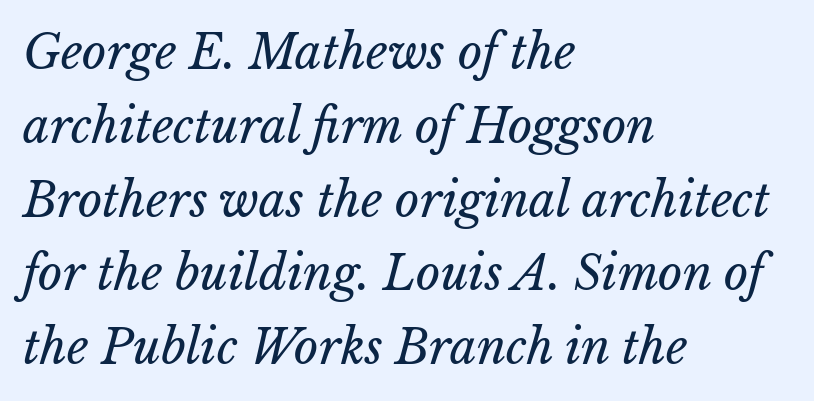
The image shows 47 px regular-weight type; set left-aligned, normal line spacing (1.57x), normal letter spacing, not underlined; low stroke contrast and a medium x-height.
